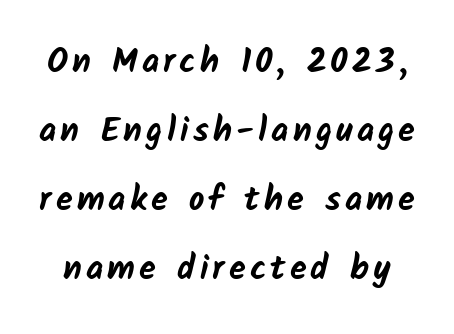
The image shows 34 px bold sans-serif type; set loose line spacing (2.03x), not underlined; low stroke contrast and a medium x-height.
